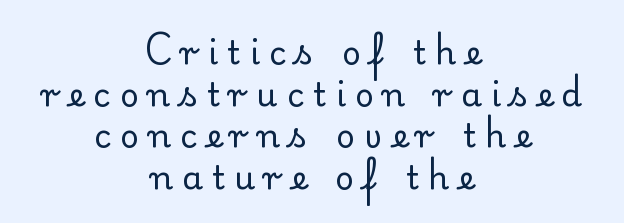
Q: Is the text bold? A: No.
Q: Is the text italic (slanted)? A: No, it is upright.
Q: Is the typeface a serif or a sans-serif typeface? A: Serif.
Q: Is the text underlined? A: No.
Q: How is the paragraph aligned? A: Centered.
Q: Is the spacing between letters normal or unusually wide? A: Unusually wide.
Q: Is the spacing between lines tight, normal or loose? A: Normal.
Q: Width (condensed, normal, or wide)? A: Normal.
Q: Stroke contrast? A: Low.
Q: x-height? A: Small.
Q: Monospaced? A: No.
